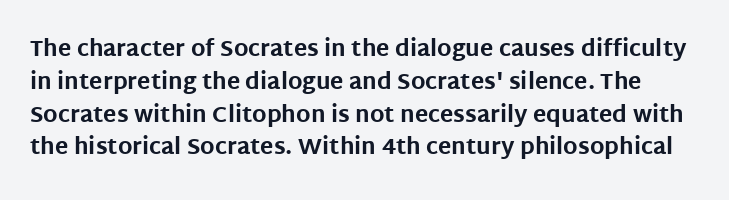
{"italic": "no", "bold": "yes", "underline": "no", "line_spacing": "normal", "line_spacing_ratio": 1.49, "letter_spacing": "normal", "letter_spacing_em": 0.0, "glyph_px": 22}
